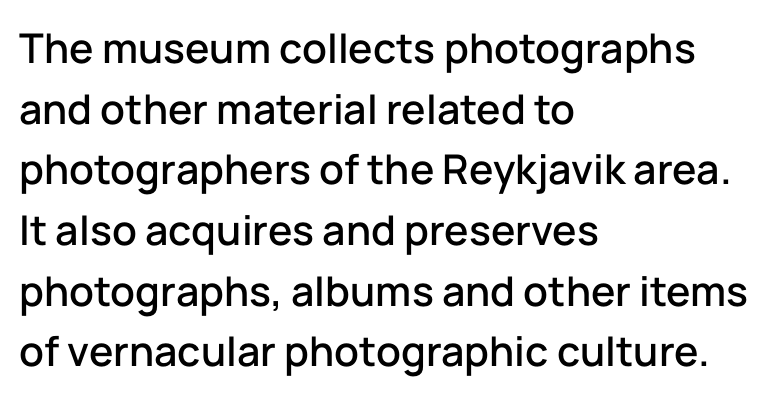
The image shows 41 px sans-serif type, upright; set left-aligned, normal line spacing (1.48x), normal letter spacing, not underlined; low stroke contrast and a medium x-height.
